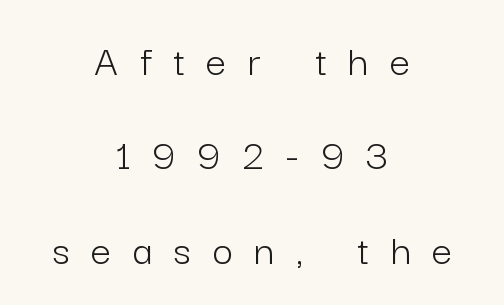
{"serif": "no", "italic": "no", "bold": "no", "weight": "light", "width": "normal", "stroke_contrast": "low", "x_height": "medium", "monospaced": "no", "underline": "no", "align": "center", "line_spacing": "loose", "line_spacing_ratio": 2.1, "letter_spacing": "wide", "letter_spacing_em": 0.48, "glyph_px": 45}
